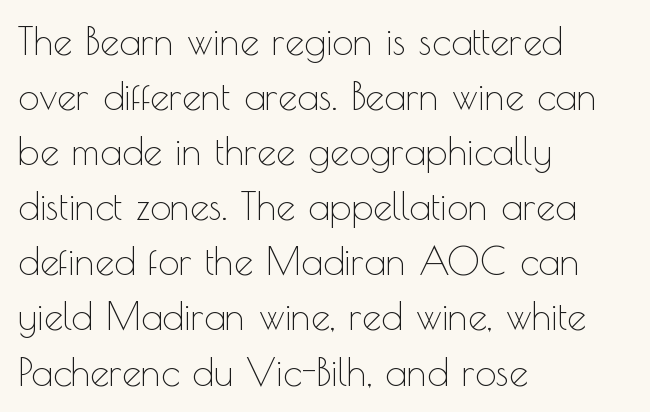
{"serif": "no", "italic": "no", "bold": "no", "weight": "thin", "width": "normal", "x_height": "small", "monospaced": "no", "underline": "no", "align": "left", "line_spacing": "normal", "line_spacing_ratio": 1.45, "letter_spacing": "normal", "letter_spacing_em": 0.0, "glyph_px": 38}
